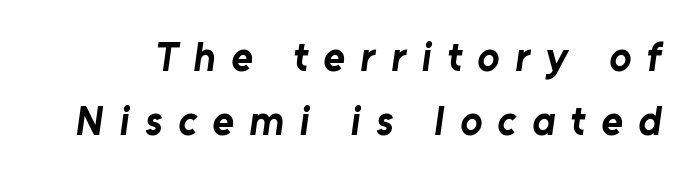
The image shows 41 px bold sans-serif type; set normal line spacing (1.55x), unusually wide letter spacing (+0.38 em), not underlined; low stroke contrast and a medium x-height.
